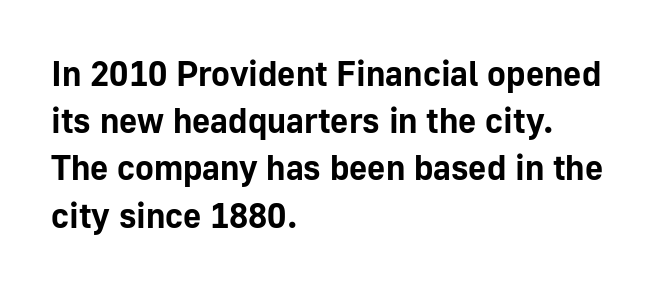
Proportional: the letters do not fall into vertical columns. The designer went with a sans here, leaving each stem footless. The leading is moderate, giving the passage an even texture. Ordinary non-slanted type is in use.
